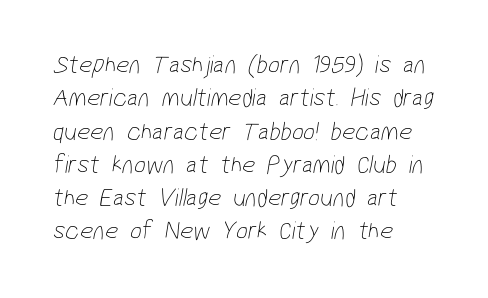
Q: Is the text bold? A: No.
Q: Is the text underlined? A: No.
Q: How is the paragraph aligned? A: Left-aligned.
Q: Is the spacing between letters normal or unusually wide? A: Normal.
Q: Is the spacing between lines tight, normal or loose? A: Normal.
